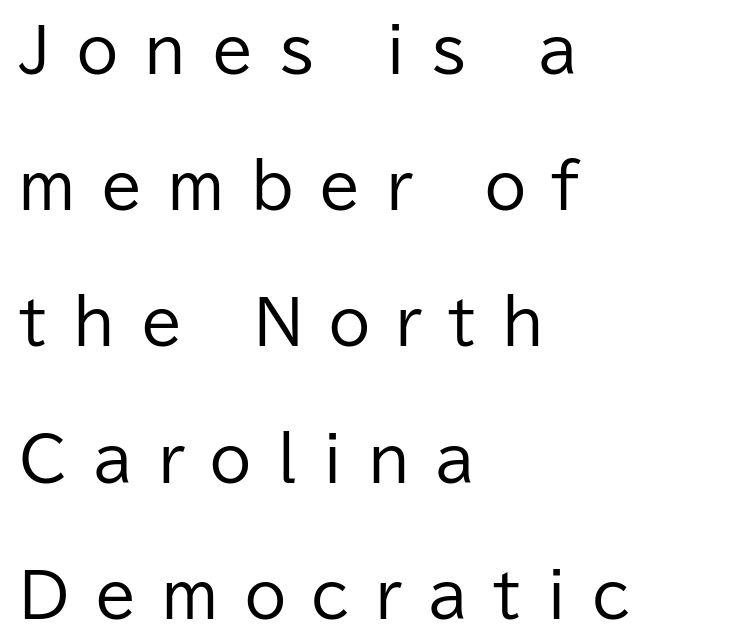
{"serif": "no", "italic": "no", "bold": "no", "weight": "regular", "width": "normal", "stroke_contrast": "low", "x_height": "medium", "monospaced": "no", "underline": "no", "align": "left", "line_spacing": "loose", "line_spacing_ratio": 2.27, "letter_spacing": "wide", "letter_spacing_em": 0.43, "glyph_px": 60}
